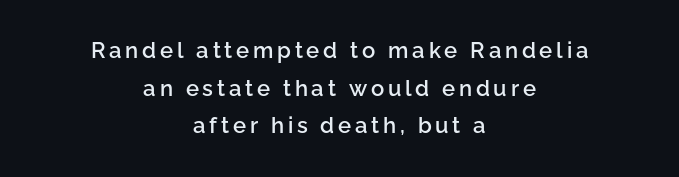
The image shows 22 px text type, upright; set centered, line spacing 1.71x, not underlined.
